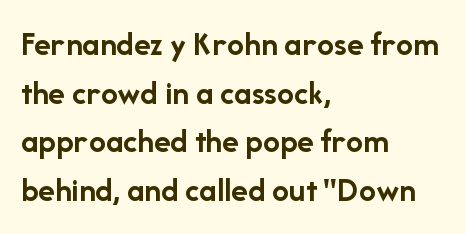
Type without underlining. Which margin do the lines hug? The left one — the right edge is uneven. Tall strokes in this sample are plumb rather than angled. Every letter is thick-stroked: bold, no question.
